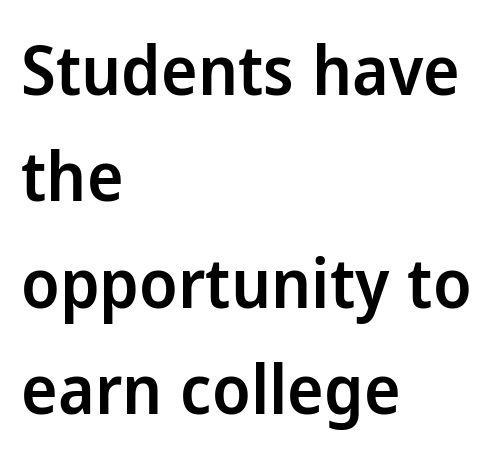
Q: Is the text bold? A: Semi-bold.
Q: Is the text italic (slanted)? A: No, it is upright.
Q: Is the typeface a serif or a sans-serif typeface? A: Sans-serif.
Q: Is the text underlined? A: No.
Q: How is the paragraph aligned? A: Left-aligned.
Q: Is the spacing between letters normal or unusually wide? A: Normal.
Q: Is the spacing between lines tight, normal or loose? A: Normal.
Q: Width (condensed, normal, or wide)? A: Normal.
Q: Stroke contrast? A: Low.
Q: x-height? A: Medium.
Q: Monospaced? A: No.
